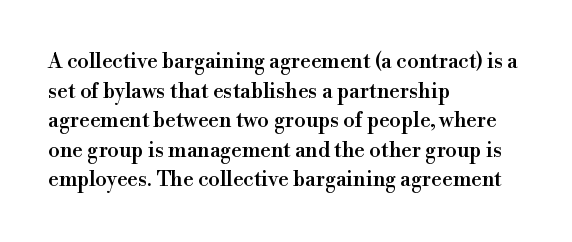
{"italic": "no", "underline": "no", "align": "left", "line_spacing": "normal", "line_spacing_ratio": 1.41, "letter_spacing": "normal", "letter_spacing_em": 0.0, "glyph_px": 21}
